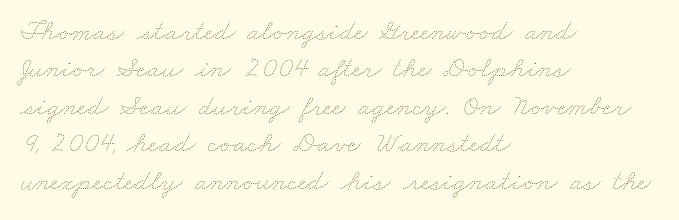
Weight: in the light-to-regular range. Each letter keeps its own natural width here, so spacing adapts to shape. Leftover space on each line is placed entirely after the last word. Vertical spacing — default.
